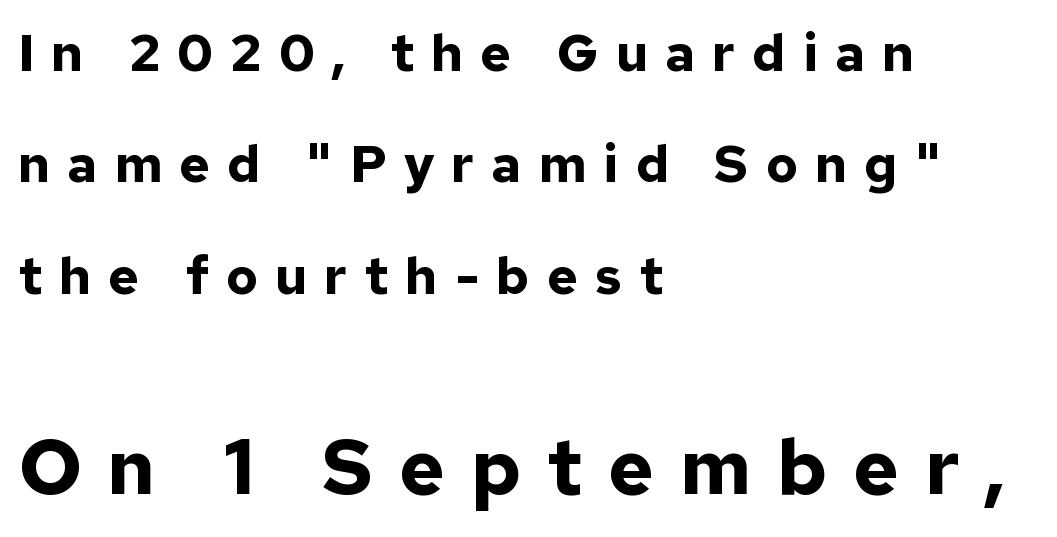
Q: Is the text bold? A: Yes.
Q: Is the text italic (slanted)? A: No, it is upright.
Q: Is the typeface a serif or a sans-serif typeface? A: Sans-serif.
Q: Is the text underlined? A: No.
Q: How is the paragraph aligned? A: Left-aligned.
Q: Is the spacing between letters normal or unusually wide? A: Unusually wide.
Q: Is the spacing between lines tight, normal or loose? A: Loose.
Q: Which block of text is set in a larger size, the first (top) or the second (bottom)? A: The second (bottom) one.
Q: Width (condensed, normal, or wide)? A: Normal.
Q: Stroke contrast? A: Low.
Q: x-height? A: Medium.
Q: Monospaced? A: No.
